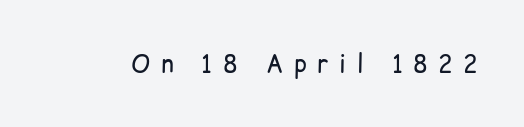
Q: Is the text bold? A: No.
Q: Is the text italic (slanted)? A: No, it is upright.
Q: Is the text underlined? A: No.
Q: Is the spacing between letters normal or unusually wide? A: Unusually wide.
